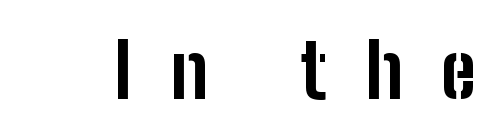
{"serif": "no", "italic": "no", "bold": "yes", "weight": "bold", "width": "condensed", "stroke_contrast": "low", "x_height": "medium", "monospaced": "no", "underline": "no", "letter_spacing": "wide", "letter_spacing_em": 0.5, "glyph_px": 76}
